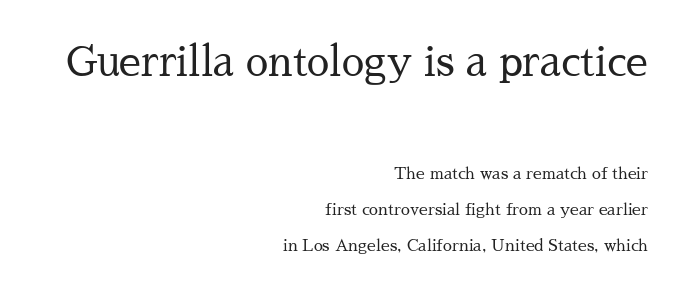
{"serif": "yes", "italic": "no", "bold": "no", "weight": "regular", "width": "normal", "stroke_contrast": "medium", "x_height": "medium", "monospaced": "no", "underline": "no", "align": "right", "line_spacing": "loose", "line_spacing_ratio": 2.27, "letter_spacing": "normal", "letter_spacing_em": 0.0, "larger_block": "first", "size_ratio": 2.5, "glyph_px": 40}
